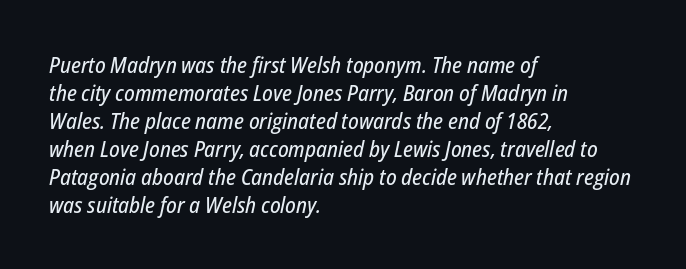
The image shows 22 px text type, italic (leaning right); set left-aligned, normal line spacing (1.27x), normal letter spacing, not underlined.
